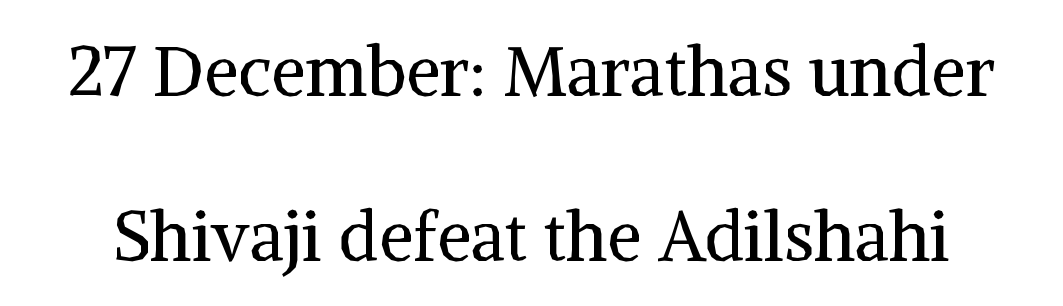
{"serif": "yes", "italic": "no", "bold": "no", "weight": "regular", "width": "normal", "stroke_contrast": "medium", "x_height": "medium", "monospaced": "no", "underline": "no", "line_spacing": "loose", "line_spacing_ratio": 2.39, "letter_spacing": "normal", "letter_spacing_em": 0.0, "glyph_px": 69}
